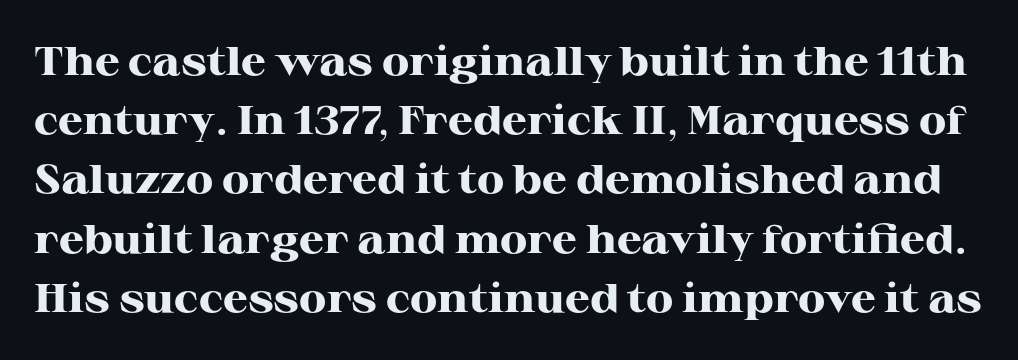
{"serif": "yes", "italic": "no", "bold": "yes", "weight": "heavy", "width": "wide", "stroke_contrast": "high", "x_height": "medium", "monospaced": "no", "underline": "no", "line_spacing": "normal", "line_spacing_ratio": 1.48, "letter_spacing": "normal", "letter_spacing_em": 0.0, "glyph_px": 40}
